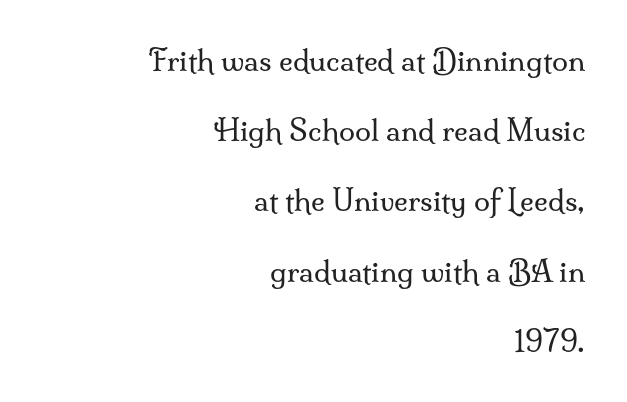
The font sits on the lighter half of the weight spectrum, regular included. The space between consecutive lines is lavish. Decoration check: the copy has no underline. Old-style or modern, the face here clearly has serifs.
